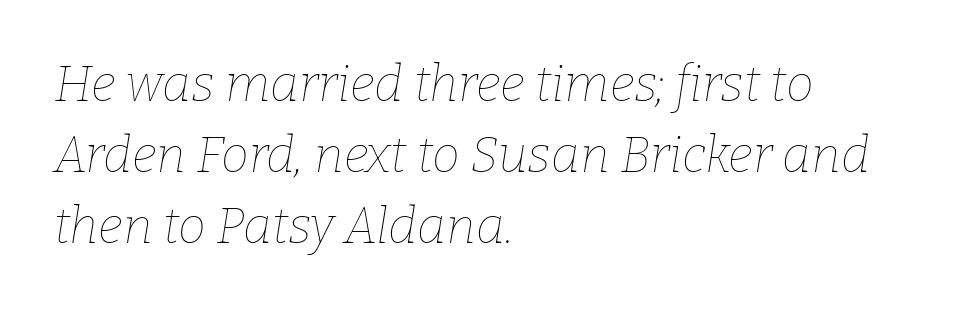
Q: Is the text bold? A: No.
Q: Is the text italic (slanted)? A: Yes, it leans right by about 9 degrees.
Q: Is the text underlined? A: No.
Q: How is the paragraph aligned? A: Left-aligned.
Q: Is the spacing between letters normal or unusually wide? A: Normal.
Q: Is the spacing between lines tight, normal or loose? A: Normal.
Q: Width (condensed, normal, or wide)? A: Normal.
Q: Stroke contrast? A: Low.
Q: x-height? A: Medium.
Q: Monospaced? A: No.
